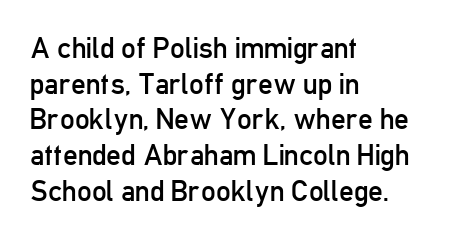
A classic flush-left, rag-right setting is used for this passage. The type is set solid horizontally, with unmodified tracking. Nobody drew a line under any word here. Do the characters align in a grid? No, the font is proportional.
